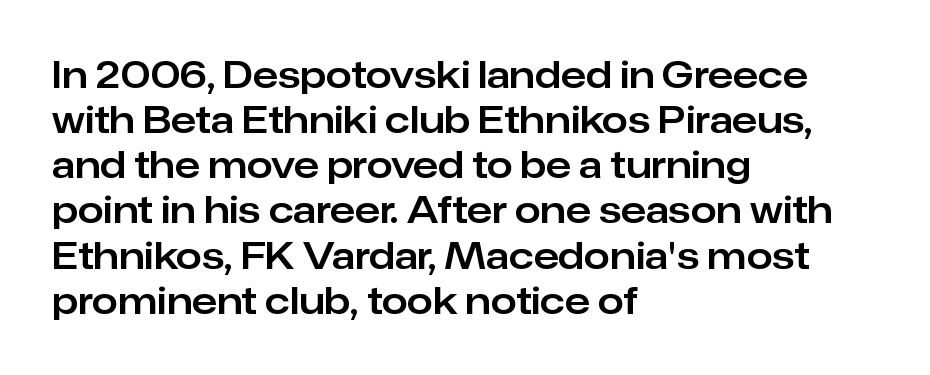
These lines are rendered in a variable-pitch font. Examine the stroke ends and you'll find no serifs. The gaps between neighbouring characters are ordinary and unremarkable. In terms of posture, this sample is upright.
